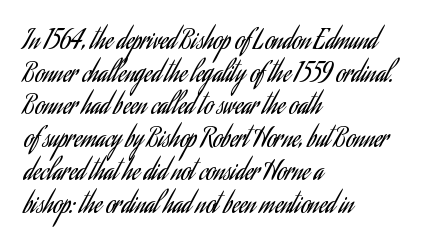
{"bold": "no", "underline": "no", "align": "left", "line_spacing": "normal", "line_spacing_ratio": 1.31, "letter_spacing": "normal", "letter_spacing_em": 0.0, "glyph_px": 25}
